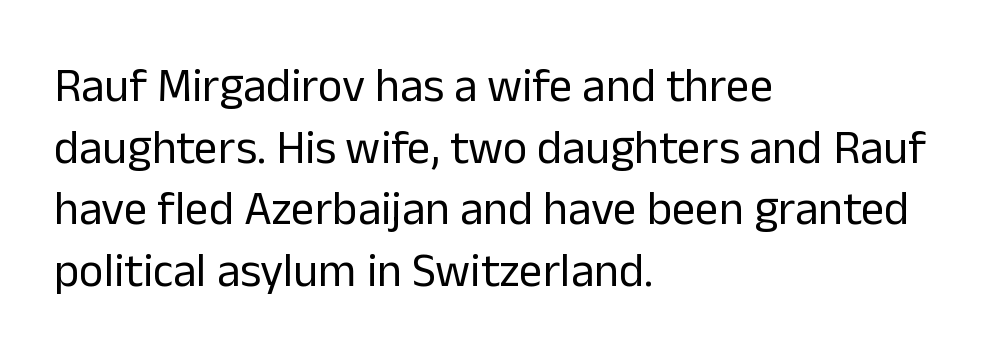
Q: Is the text bold? A: No.
Q: Is the text italic (slanted)? A: No, it is upright.
Q: Is the typeface a serif or a sans-serif typeface? A: Sans-serif.
Q: Is the text underlined? A: No.
Q: How is the paragraph aligned? A: Left-aligned.
Q: Is the spacing between letters normal or unusually wide? A: Normal.
Q: Is the spacing between lines tight, normal or loose? A: Normal.
Q: Width (condensed, normal, or wide)? A: Normal.
Q: Stroke contrast? A: Low.
Q: x-height? A: Medium.
Q: Monospaced? A: No.
